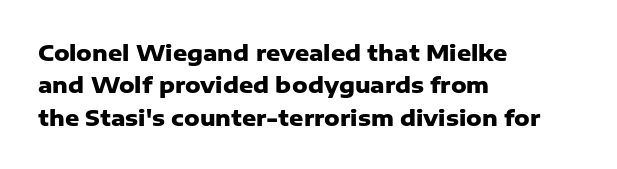
This block has exactly the height ordinary leading produces. A roman cut, with each character standing at attention. Typesetter's note: full bold, strokes at maximum text heaviness. The rendering anchors every line to the left-hand side.
